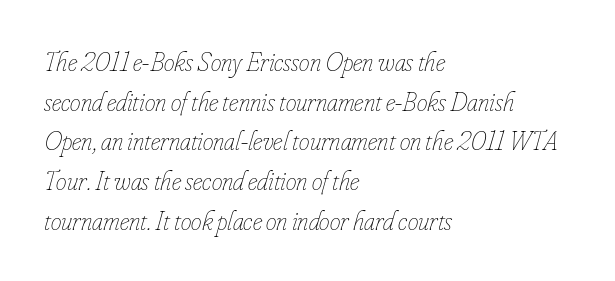
The face used here has a pronounced slope to its letters. The setting favours the left margin, as ordinary paragraphs usually do. Summary of weight: not heavy and not bold. Only glyphs here, with clear space below each row. Look at the tracking — it's just the regular setting, nothing added. Leading matches the norm, producing a regular column.
